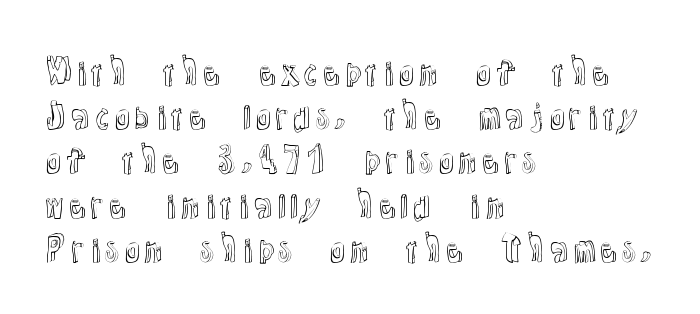
The image shows 33 px text type, upright; set left-aligned, normal line spacing (1.34x), normal letter spacing, not underlined; a medium x-height.
